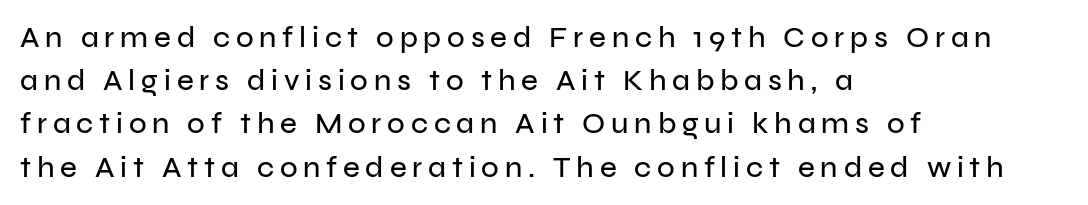
Q: Is the text italic (slanted)? A: No, it is upright.
Q: Is the typeface a serif or a sans-serif typeface? A: Sans-serif.
Q: Is the text underlined? A: No.
Q: How is the paragraph aligned? A: Left-aligned.
Q: Is the spacing between letters normal or unusually wide? A: Unusually wide.
Q: Is the spacing between lines tight, normal or loose? A: Normal.
Q: Width (condensed, normal, or wide)? A: Normal.
Q: Stroke contrast? A: Low.
Q: x-height? A: Medium.
Q: Monospaced? A: No.
